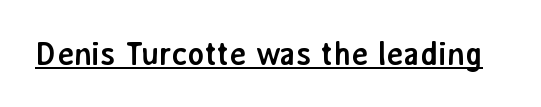
Q: Is the text bold? A: Yes.
Q: Is the text italic (slanted)? A: No, it is upright.
Q: Is the typeface a serif or a sans-serif typeface? A: Sans-serif.
Q: Is the text underlined? A: Yes.
Q: Is the spacing between letters normal or unusually wide? A: Normal.
Q: Width (condensed, normal, or wide)? A: Normal.
Q: Stroke contrast? A: Low.
Q: x-height? A: Medium.
Q: Monospaced? A: No.
